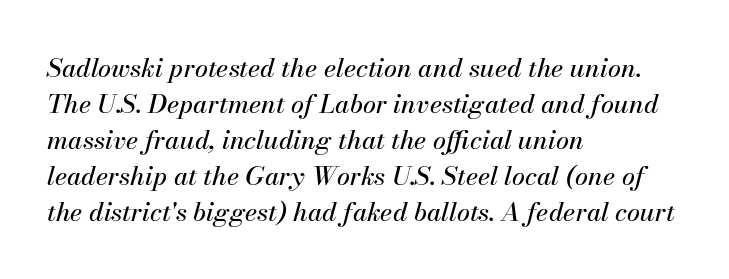
The image shows 26 px text type, italic (leaning right); set left-aligned, normal line spacing (1.38x), normal letter spacing, not underlined.
